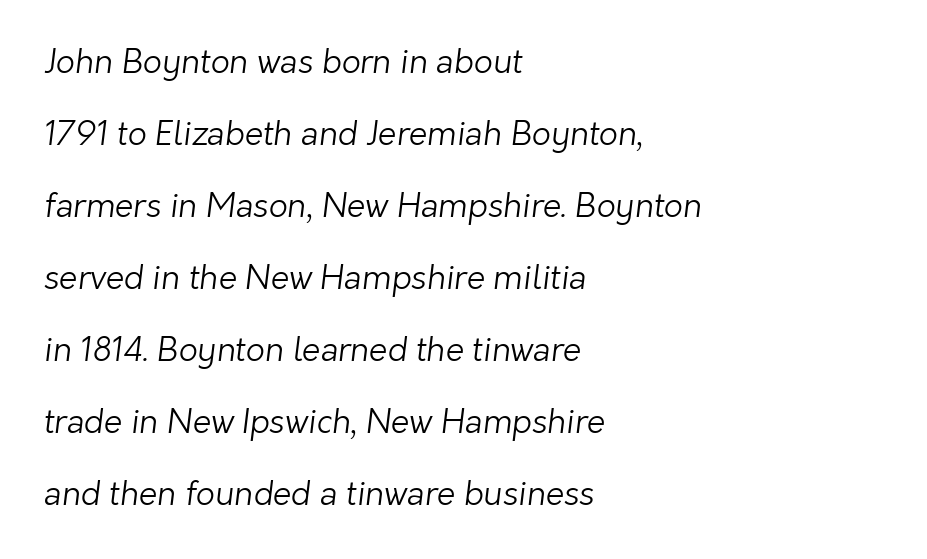
The image shows 33 px light sans-serif type; set left-aligned, loose line spacing (2.18x), normal letter spacing, not underlined; low stroke contrast and a medium x-height.
